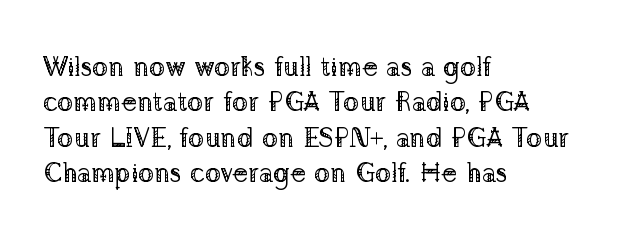
Line beginnings align vertically; line endings do not. The typography opts for an upright posture over an oblique one. Baseline-to-baseline distance is the conventional proportion of letter height. The characters are drawn with everyday or finer stroke widths. Here the glyphs are tracked normally, forming tight word shapes.
